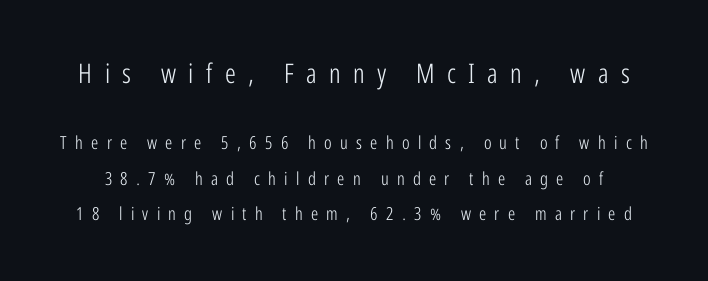
{"italic": "no", "bold": "no", "underline": "no", "line_spacing": "loose", "line_spacing_ratio": 1.98, "letter_spacing": "wide", "letter_spacing_em": 0.46, "larger_block": "first", "size_ratio": 1.5, "glyph_px": 27}
